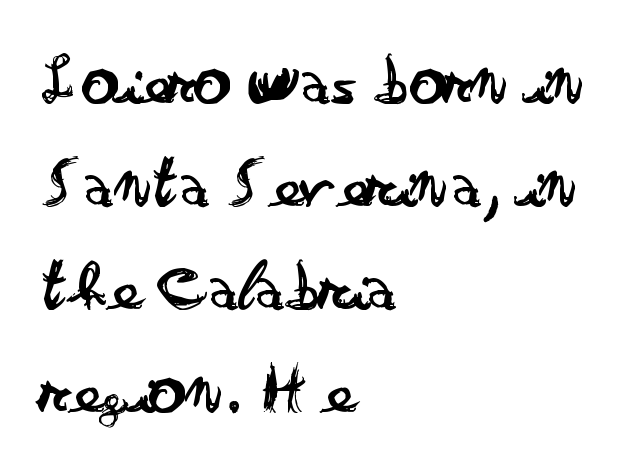
The image shows 73 px regular-weight, wide sans-serif type, upright; set left-aligned, normal line spacing (1.41x), normal letter spacing, not underlined; low stroke contrast and a small x-height.
